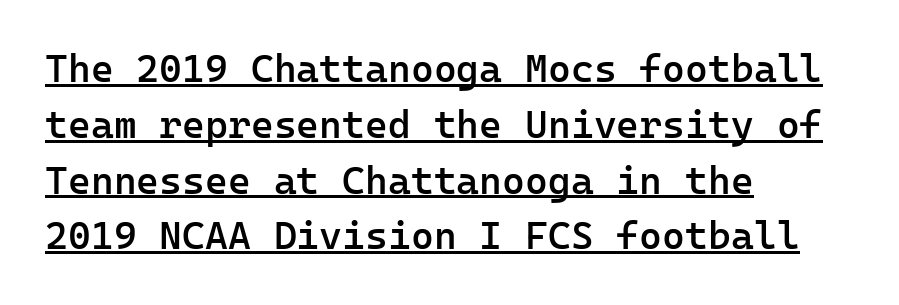
Q: Is the text bold? A: Semi-bold.
Q: Is the text italic (slanted)? A: No, it is upright.
Q: Is the typeface a serif or a sans-serif typeface? A: Sans-serif.
Q: Is the text underlined? A: Yes.
Q: How is the paragraph aligned? A: Left-aligned.
Q: Is the spacing between letters normal or unusually wide? A: Normal.
Q: Is the spacing between lines tight, normal or loose? A: Normal.
Q: Width (condensed, normal, or wide)? A: Normal.
Q: Stroke contrast? A: Low.
Q: x-height? A: Medium.
Q: Monospaced? A: Yes.
